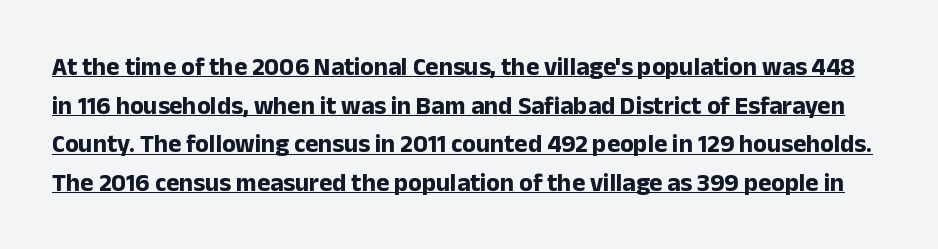
Q: Is the text bold? A: Yes.
Q: Is the text italic (slanted)? A: No, it is upright.
Q: Is the text underlined? A: Yes.
Q: Is the spacing between letters normal or unusually wide? A: Normal.
Q: Is the spacing between lines tight, normal or loose? A: Normal.
